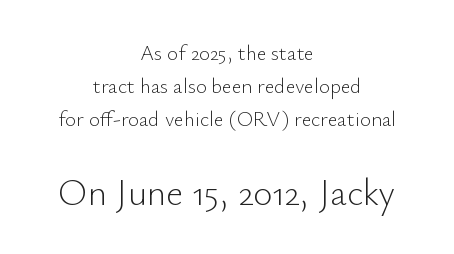
When letters stand straight like this, we call the style roman or upright. Plain, unruled lines of type. A quiet, ordinary-to-light weight characterises the typeface. Character widths vary here, with narrow letters taking less room than wide ones.
